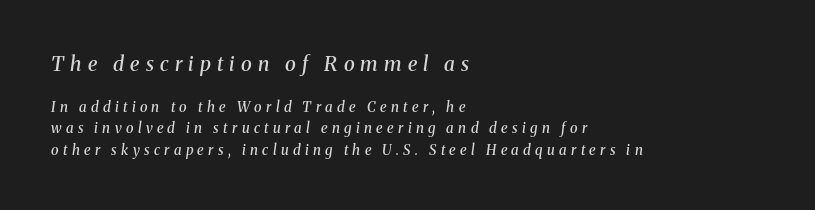
Leftover space on each line is placed entirely after the last word. Observe the wide spacing: letters keep a clear distance from each other. These two chunks differ in scale, with the top chunk taking the larger measure. In terms of leading, this rendering sits right in the middle.
